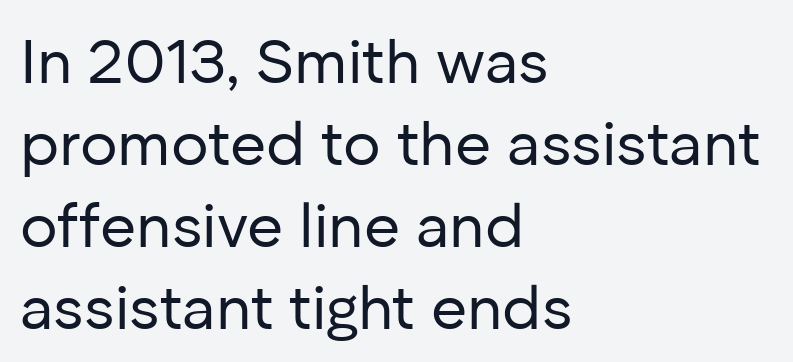
The image shows 62 px regular-weight sans-serif type, upright; set left-aligned, normal line spacing (1.32x), normal letter spacing, not underlined; low stroke contrast and a medium x-height.
